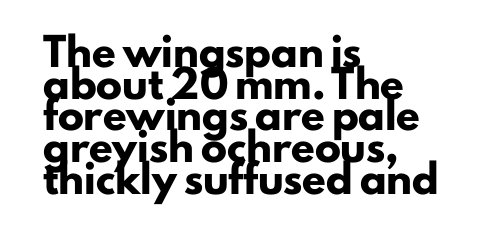
The image shows 26 px bold type, upright; set left-aligned, line spacing 1.22x, normal letter spacing, not underlined.
